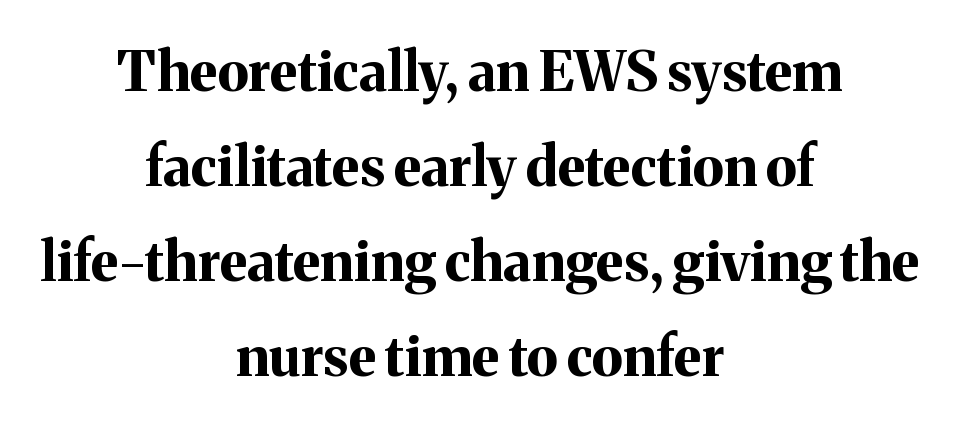
The image shows 55 px bold serif type, upright; set centered, line spacing 1.73x, normal letter spacing, not underlined; medium stroke contrast and a medium x-height.
